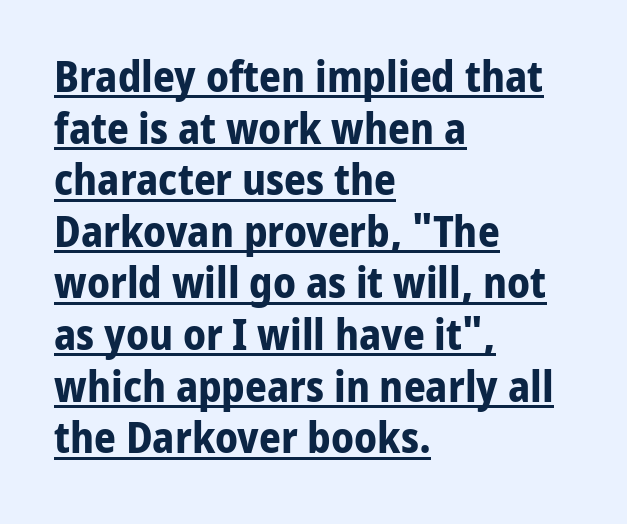
{"serif": "no", "italic": "no", "bold": "yes", "weight": "bold", "width": "normal", "stroke_contrast": "low", "x_height": "medium", "monospaced": "no", "underline": "yes", "align": "left", "line_spacing_ratio": 1.2, "letter_spacing": "normal", "letter_spacing_em": 0.0, "glyph_px": 43}
